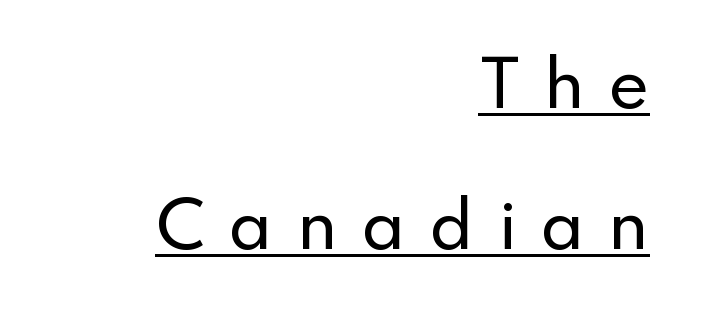
Between one letter and the next there's a generous, obvious gap. Horizontal bands of white between lines are thick stripes. The passage shown is typed in a proportional face where columns would drift. The specimen reads as upright at a glance.
